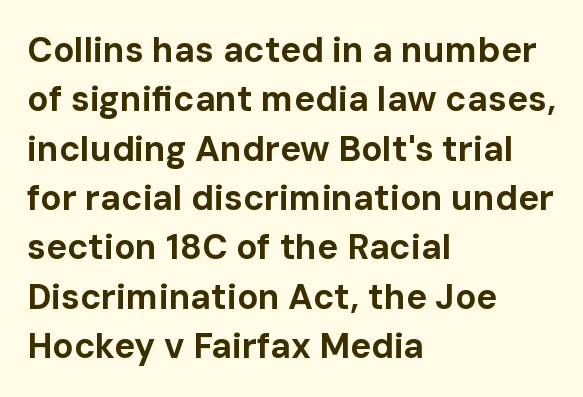
The setting favours the left margin, as ordinary paragraphs usually do. Quick note: not italic, upright. These lines sit exactly where default settings would place them. Check under the words: just untouched page. Varying glyph widths throughout — classic text-font behaviour. Is the type bold? Yes — the strokes are clearly thick and heavy.
